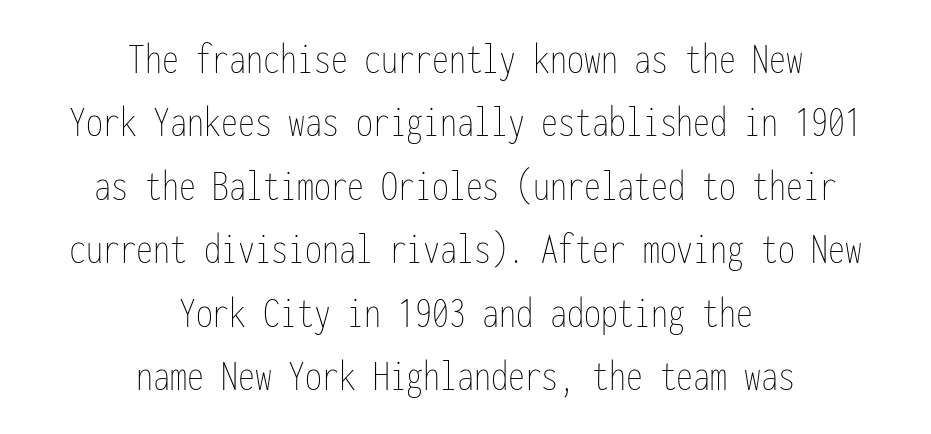
Leftover space on each line is divided equally before and after the words. The strokes carry an ordinary text weight at most. Spacing verdict: monospaced, one width for all characters. The line-height multiplier appears to be the usual default. No italicization has been applied; the sample stays upright.
